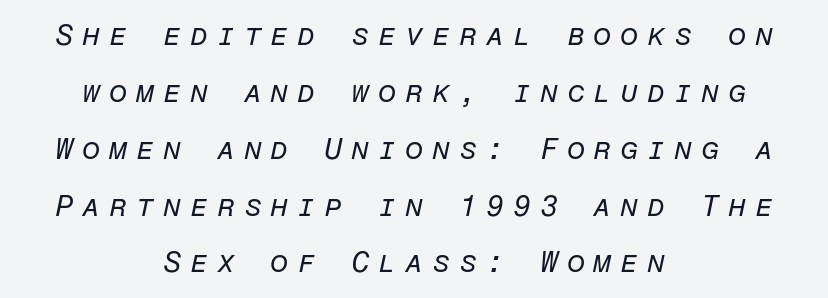
Is this a fixed-width face? Yes — each glyph sits in an identical cell. This is not heavy type; no bold has been used. Check under the words: just untouched page. Loose tracking; the words dissolve into strings of separated letters. The typesetter chose a symmetrical, centered arrangement here.
